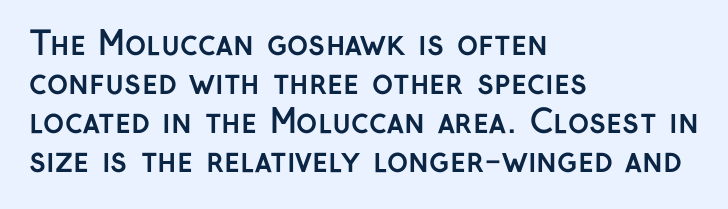
Horizontal alignment here is leftward, the default for most running prose. Font category for this specimen: sans-serif. Ordinary non-slanted type is in use. The rendering uses natural spacing where letterforms have individual widths. The passage shown is emphatically bold. The gap between lines stays unmarked.
